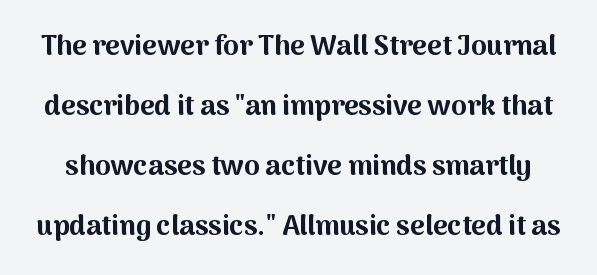
{"serif": "no", "italic": "no", "bold": "yes", "weight": "bold", "width": "normal", "stroke_contrast": "medium", "x_height": "medium", "monospaced": "no", "underline": "no", "line_spacing": "loose", "line_spacing_ratio": 2.14, "letter_spacing": "normal", "letter_spacing_em": 0.0, "glyph_px": 28}
